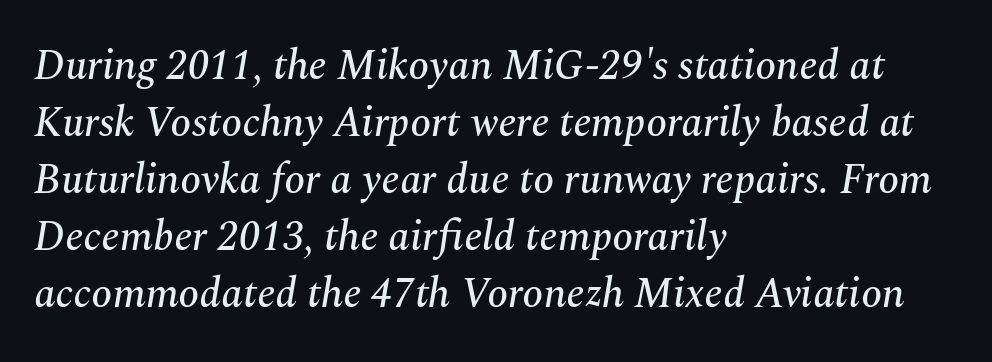
{"serif": "yes", "italic": "yes", "lean": "right", "slant_degrees": 10, "width": "normal", "stroke_contrast": "medium", "x_height": "medium", "monospaced": "no", "underline": "no", "align": "left", "line_spacing": "normal", "line_spacing_ratio": 1.36, "letter_spacing": "normal", "letter_spacing_em": 0.0, "glyph_px": 42}
